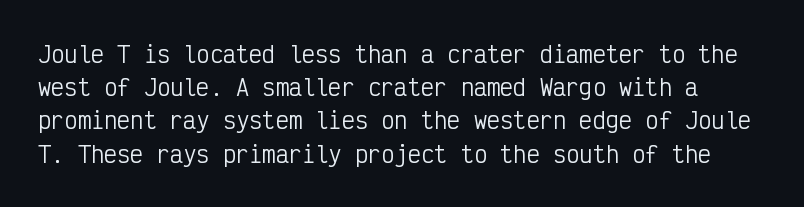
The image shows 22 px text type, upright; set normal line spacing (1.51x), normal letter spacing, not underlined.
